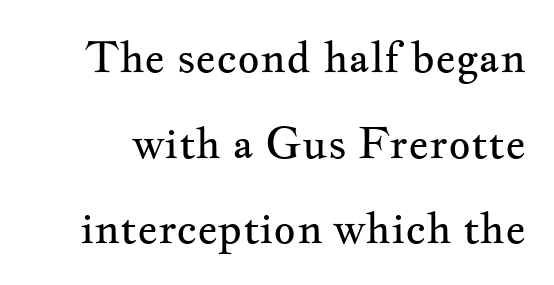
The cut favours lightness, reaching ordinary text weight at its darkest. Designer's note — italics off, roman on. Honestly, the letter spacing is just normal — you wouldn't notice it. Each letter keeps its own natural width here, so spacing adapts to shape. The string is rendered with underlining switched off. Vertical spacing — loose.
